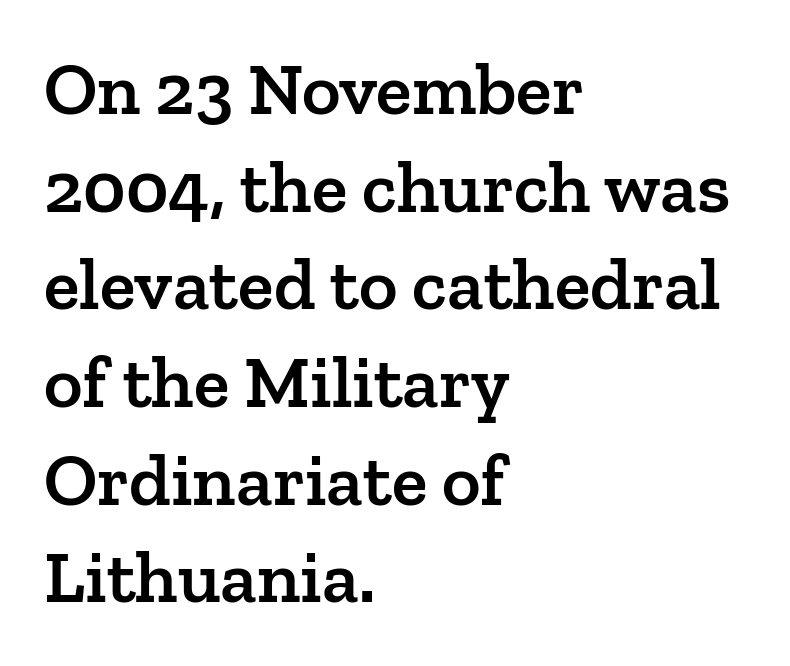
Q: Is the text bold? A: Semi-bold.
Q: Is the text italic (slanted)? A: No, it is upright.
Q: Is the typeface a serif or a sans-serif typeface? A: Serif.
Q: Is the text underlined? A: No.
Q: How is the paragraph aligned? A: Left-aligned.
Q: Is the spacing between letters normal or unusually wide? A: Normal.
Q: Is the spacing between lines tight, normal or loose? A: Normal.
Q: Width (condensed, normal, or wide)? A: Normal.
Q: Stroke contrast? A: Low.
Q: x-height? A: Medium.
Q: Monospaced? A: No.
